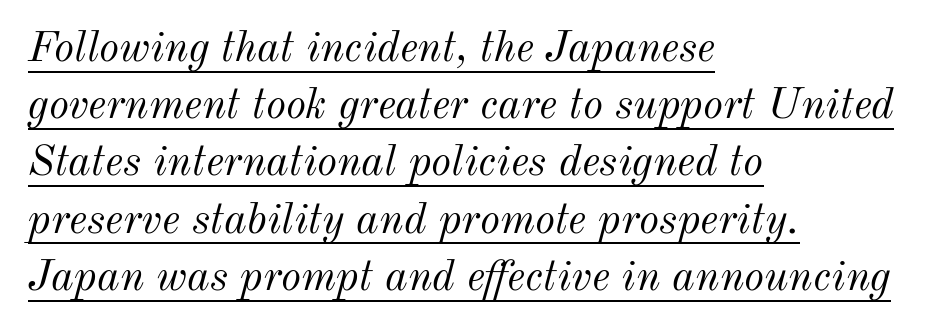
The image shows 43 px light type, italic (leaning right); set left-aligned, normal line spacing (1.33x), normal letter spacing, underlined; medium stroke contrast and a small x-height.
